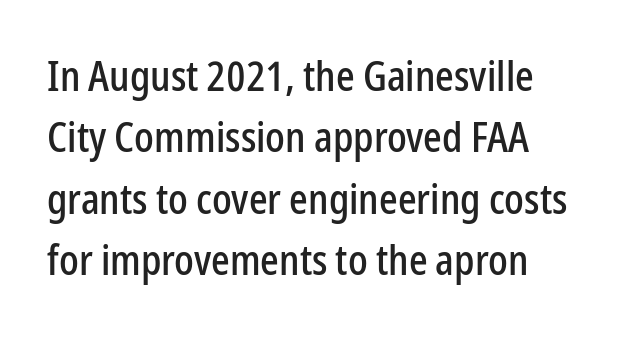
{"serif": "no", "italic": "no", "width": "condensed", "stroke_contrast": "low", "x_height": "medium", "monospaced": "no", "underline": "no", "align": "left", "line_spacing": "normal", "line_spacing_ratio": 1.5, "letter_spacing": "normal", "letter_spacing_em": 0.0, "glyph_px": 41}
